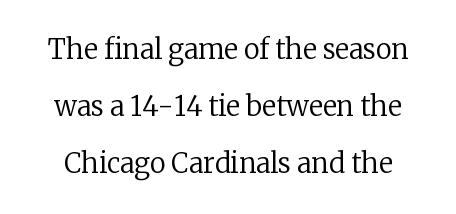
The image shows 27 px text type, upright; set loose line spacing (2.12x), normal letter spacing, not underlined.
